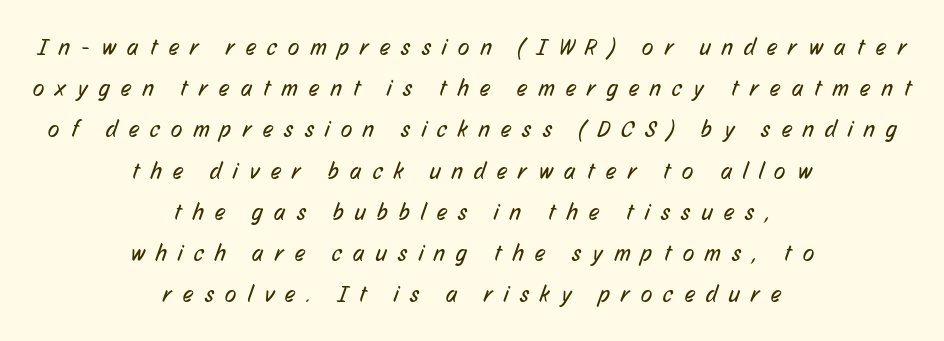
The image shows 23 px text type; set centered, line spacing 1.79x, unusually wide letter spacing (+0.5 em), not underlined.
